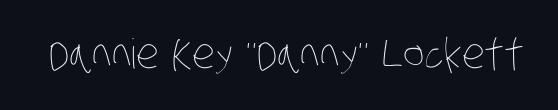
{"bold": "no", "weight": "thin", "width": "condensed", "stroke_contrast": "low", "x_height": "large", "monospaced": "no", "underline": "no", "letter_spacing": "normal", "letter_spacing_em": 0.0, "glyph_px": 41}
